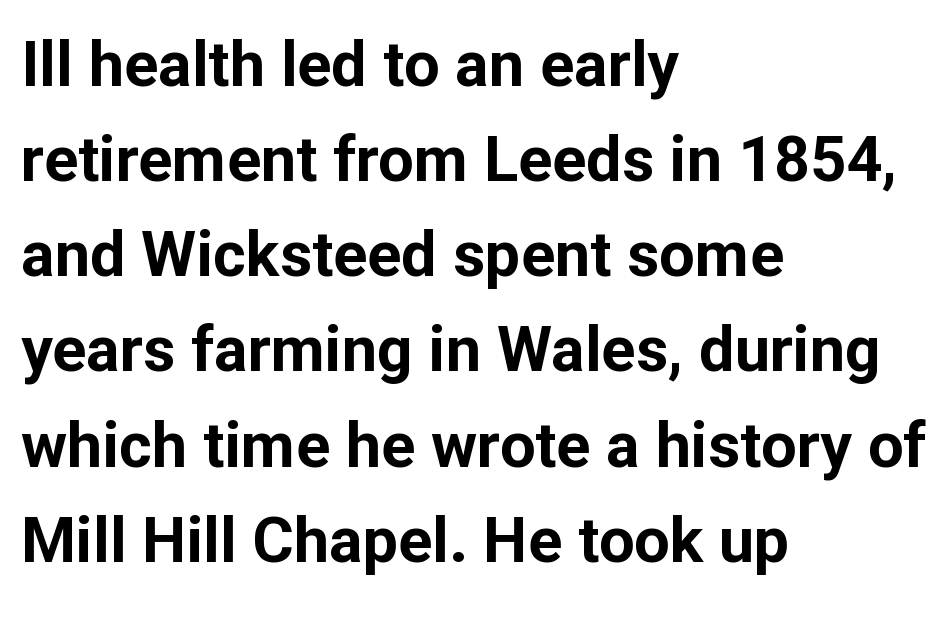
{"serif": "no", "italic": "no", "bold": "yes", "weight": "bold", "width": "normal", "stroke_contrast": "low", "x_height": "medium", "monospaced": "no", "underline": "no", "align": "left", "line_spacing": "normal", "line_spacing_ratio": 1.51, "letter_spacing": "normal", "letter_spacing_em": 0.0, "glyph_px": 63}
